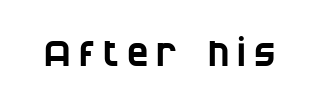
Q: Is the typeface a serif or a sans-serif typeface? A: Sans-serif.
Q: Is the text underlined? A: No.
Q: Is the spacing between letters normal or unusually wide? A: Unusually wide.
Q: Width (condensed, normal, or wide)? A: Condensed.
Q: Stroke contrast? A: Low.
Q: x-height? A: Large.
Q: Monospaced? A: No.
